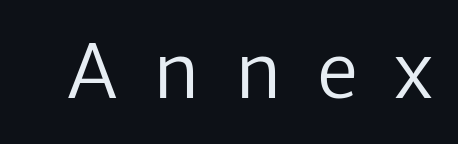
The image shows 74 px regular-weight sans-serif type, upright; set unusually wide letter spacing (+0.48 em), not underlined; low stroke contrast and a medium x-height.
